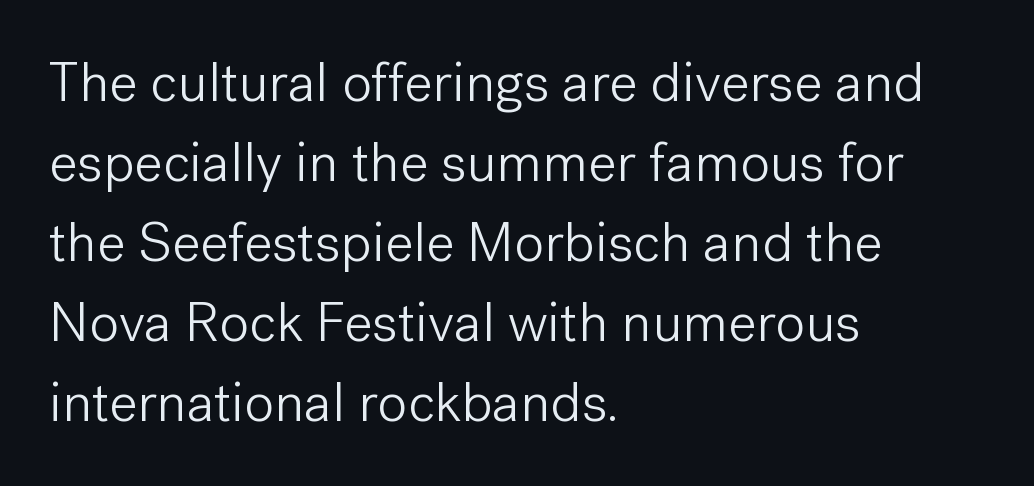
The image shows 56 px light sans-serif type, upright; set left-aligned, normal line spacing (1.43x), normal letter spacing, not underlined; low stroke contrast and a medium x-height.
